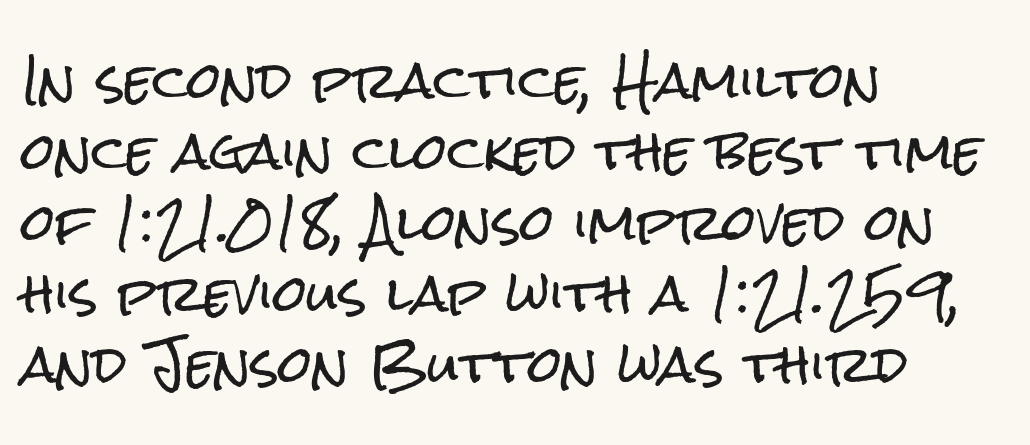
Clear beneath every line of the passage. Compared with a centered layout, this one pins lines to the left instead. How are the letters spaced? Ordinarily, with no added tracking. The type sits square on the baseline with zero lean.
